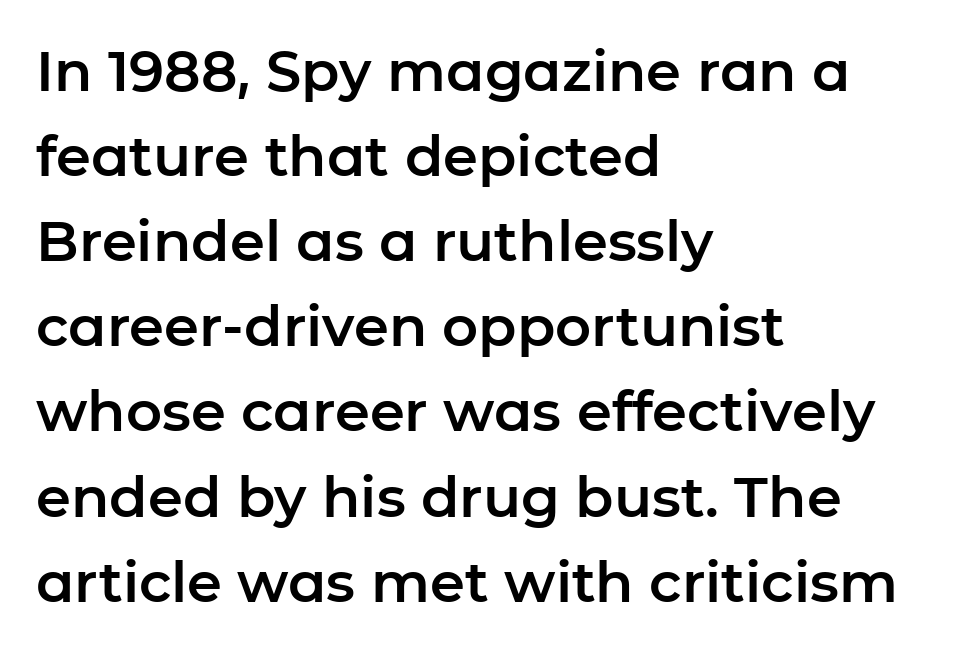
Nobody touched the tracking dial on this one. The font's upright variant was chosen for this text. Layout note: lines flush left. Each letter keeps its own natural width here, so spacing adapts to shape. Vertically, the passage feels balanced, rows spaced as you'd expect. Nothing sits at the stroke ends, so this counts as sans-serif.
